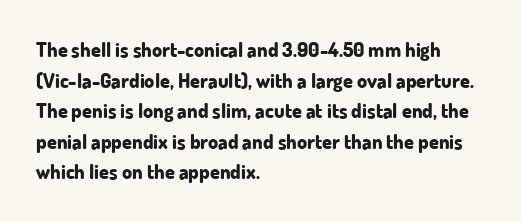
Q: Is the text bold? A: Yes.
Q: Is the text italic (slanted)? A: No, it is upright.
Q: Is the text underlined? A: No.
Q: How is the paragraph aligned? A: Left-aligned.
Q: Is the spacing between letters normal or unusually wide? A: Normal.
Q: Is the spacing between lines tight, normal or loose? A: Normal.
